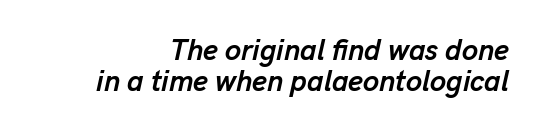
Summary of vertical rhythm: compact, with narrow interline spacing. Plain, unruled lines of type. Standard letterfit; no display-style spreading of the glyphs. The letters advance in unequal steps, a hallmark of proportional type. Bold? Absolutely — the strokes are thick and heavy. The font's italic variant was chosen for this text.
